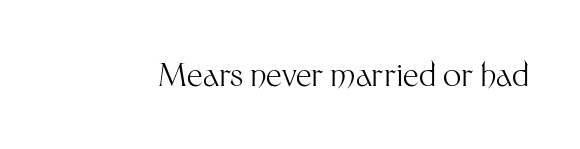
The image shows 32 px light sans-serif type, upright; set normal letter spacing, not underlined; medium stroke contrast and a medium x-height.
